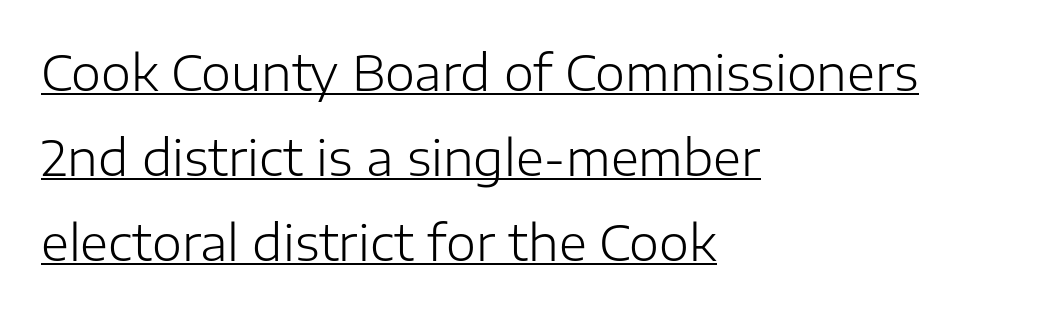
The image shows 48 px light sans-serif type, upright; set left-aligned, line spacing 1.77x, normal letter spacing, underlined; low stroke contrast and a medium x-height.
